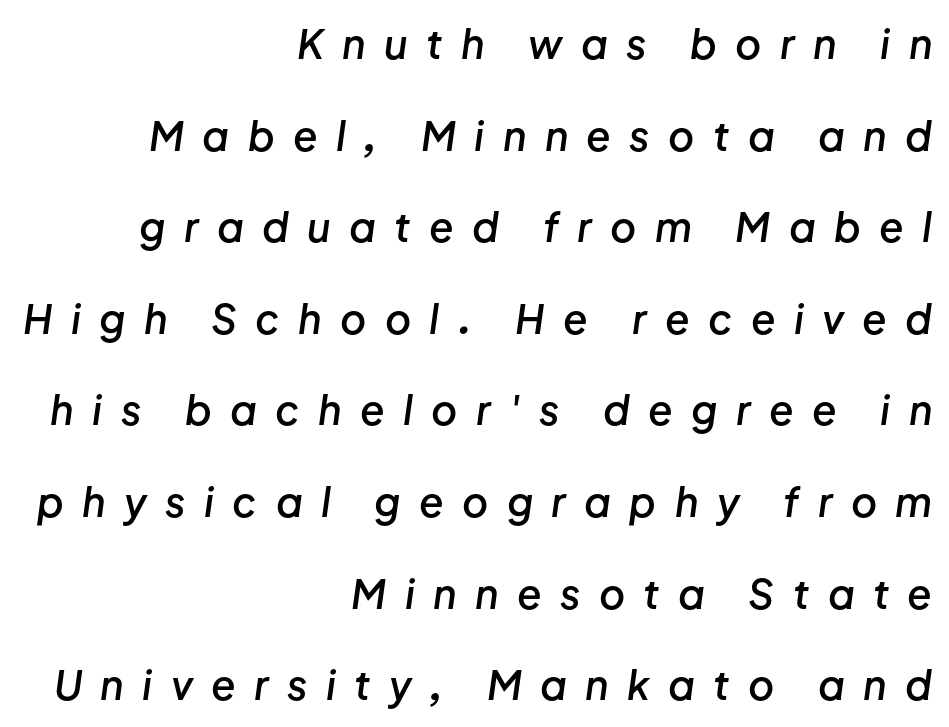
{"italic": "yes", "lean": "right", "slant_degrees": 8, "bold": "semi", "weight": "semibold", "width": "normal", "stroke_contrast": "low", "x_height": "medium", "monospaced": "no", "underline": "no", "align": "right", "line_spacing": "loose", "line_spacing_ratio": 2.29, "letter_spacing": "wide", "letter_spacing_em": 0.46, "glyph_px": 40}
